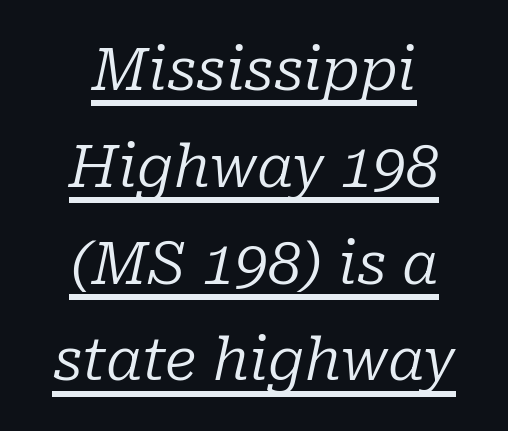
{"serif": "yes", "italic": "yes", "lean": "right", "slant_degrees": 10, "bold": "no", "weight": "regular", "width": "normal", "stroke_contrast": "low", "x_height": "medium", "monospaced": "no", "underline": "yes", "align": "center", "line_spacing": "normal", "line_spacing_ratio": 1.64, "letter_spacing": "normal", "letter_spacing_em": 0.0, "glyph_px": 59}
